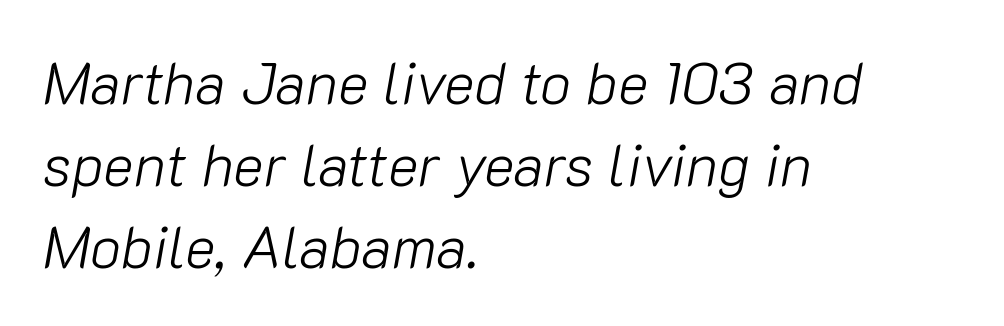
The image shows 58 px light type, italic (leaning right); set left-aligned, normal line spacing (1.41x), normal letter spacing, not underlined; low stroke contrast and a medium x-height.
